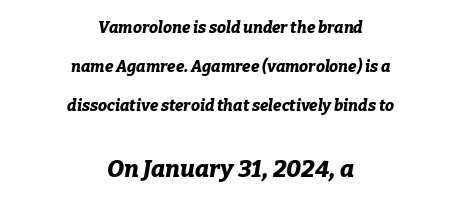
Q: Is the text bold? A: Yes.
Q: Is the text italic (slanted)? A: Yes, it leans right by about 9 degrees.
Q: Is the text underlined? A: No.
Q: How is the paragraph aligned? A: Centered.
Q: Is the spacing between letters normal or unusually wide? A: Normal.
Q: Is the spacing between lines tight, normal or loose? A: Loose.
Q: Which block of text is set in a larger size, the first (top) or the second (bottom)? A: The second (bottom) one.
